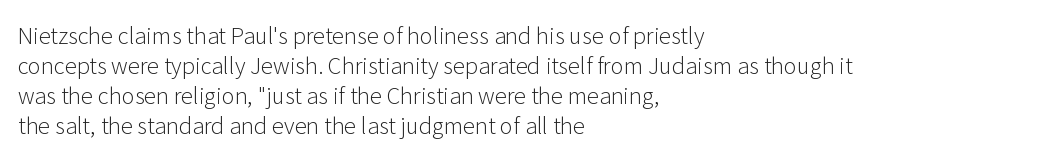
{"italic": "no", "bold": "no", "underline": "no", "align": "left", "line_spacing": "normal", "line_spacing_ratio": 1.36, "letter_spacing": "normal", "letter_spacing_em": 0.0, "glyph_px": 22}
